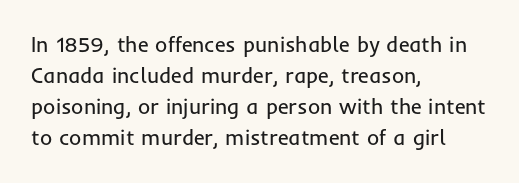
{"italic": "no", "bold": "no", "underline": "no", "align": "left", "line_spacing": "normal", "line_spacing_ratio": 1.48, "letter_spacing": "normal", "letter_spacing_em": 0.0, "glyph_px": 21}
